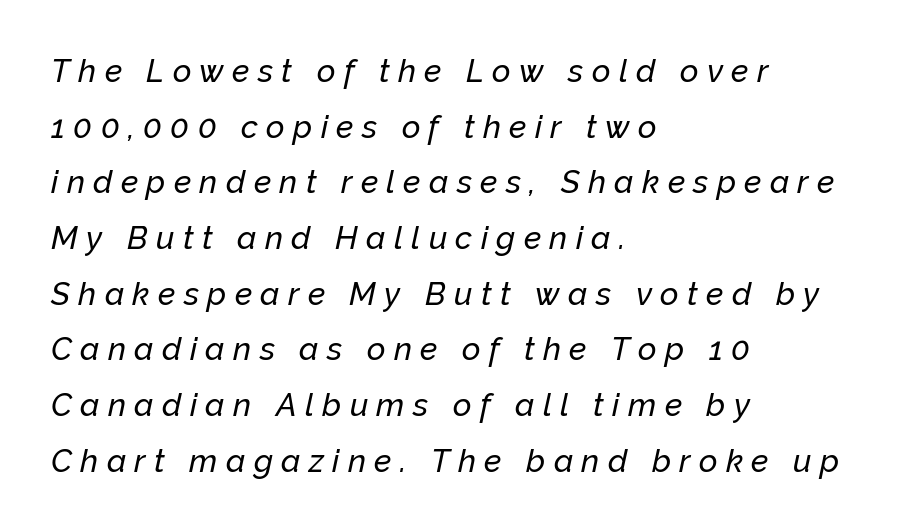
{"italic": "yes", "lean": "right", "slant_degrees": 12, "width": "normal", "stroke_contrast": "low", "x_height": "medium", "monospaced": "no", "underline": "no", "align": "left", "line_spacing_ratio": 1.74, "letter_spacing": "wide", "letter_spacing_em": 0.26, "glyph_px": 32}
